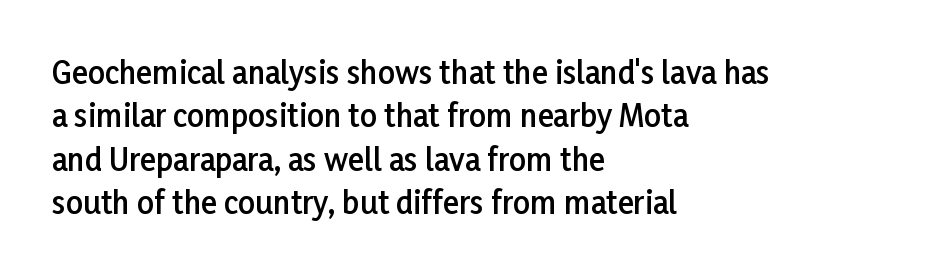
Q: Is the text bold? A: Semi-bold.
Q: Is the text italic (slanted)? A: No, it is upright.
Q: Is the typeface a serif or a sans-serif typeface? A: Sans-serif.
Q: Is the text underlined? A: No.
Q: How is the paragraph aligned? A: Left-aligned.
Q: Is the spacing between letters normal or unusually wide? A: Normal.
Q: Is the spacing between lines tight, normal or loose? A: Normal.
Q: Width (condensed, normal, or wide)? A: Normal.
Q: Stroke contrast? A: Low.
Q: x-height? A: Medium.
Q: Monospaced? A: No.
